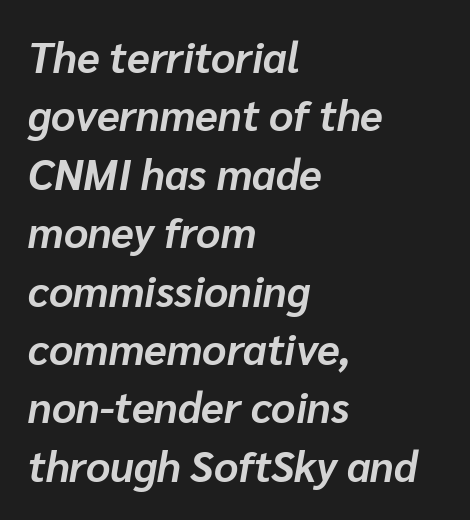
An italicized treatment has been applied to the whole sample. Underlining? Definitely not there. The ragged edge is on the right, which tells us the setting is flush left. The letterforms sit shoulder to shoulder at normal distance.
